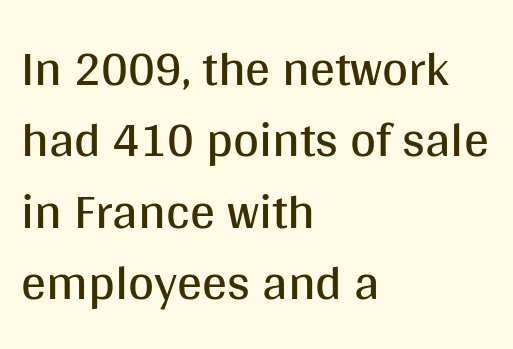
{"serif": "no", "italic": "no", "bold": "no", "weight": "regular", "width": "normal", "stroke_contrast": "medium", "x_height": "large", "monospaced": "no", "underline": "no", "align": "left", "line_spacing": "normal", "line_spacing_ratio": 1.43, "letter_spacing": "normal", "letter_spacing_em": 0.0, "glyph_px": 50}
